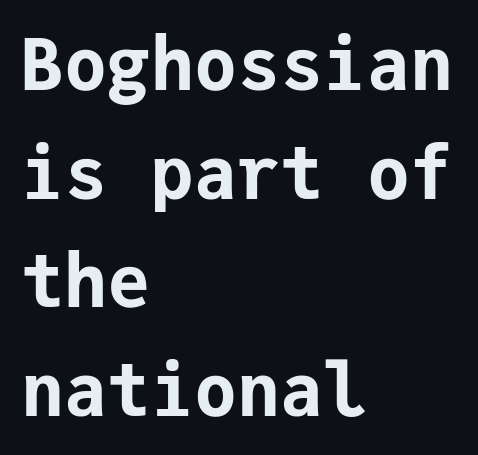
Honestly, there is no underline to notice here at all. The horizontal fit of the characters is conventional and even. The line-height multiplier appears to be the usual default. You can tell it's not italic because the verticals are truly vertical.
